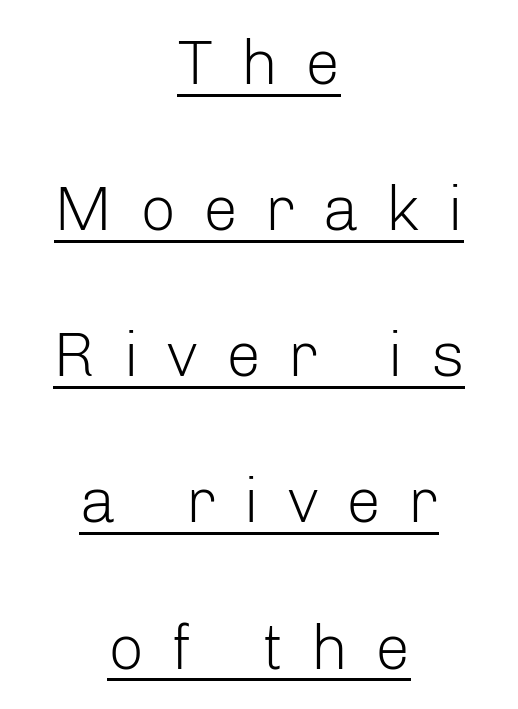
{"serif": "no", "italic": "no", "bold": "no", "weight": "light", "width": "normal", "stroke_contrast": "low", "x_height": "medium", "monospaced": "no", "underline": "yes", "align": "center", "line_spacing": "loose", "line_spacing_ratio": 2.32, "letter_spacing": "wide", "letter_spacing_em": 0.43, "glyph_px": 63}
